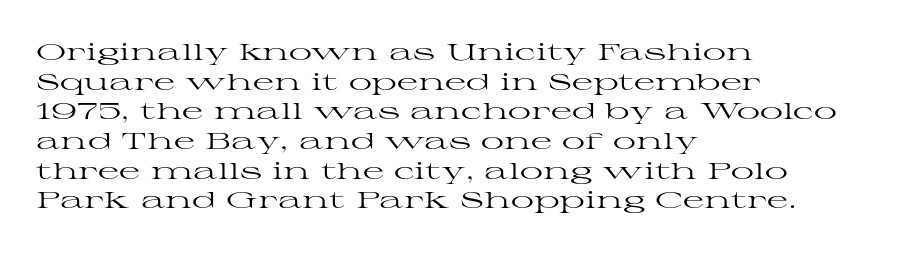
Q: Is the text bold? A: No.
Q: Is the text italic (slanted)? A: No, it is upright.
Q: Is the text underlined? A: No.
Q: How is the paragraph aligned? A: Left-aligned.
Q: Is the spacing between letters normal or unusually wide? A: Normal.
Q: Is the spacing between lines tight, normal or loose? A: Normal.
